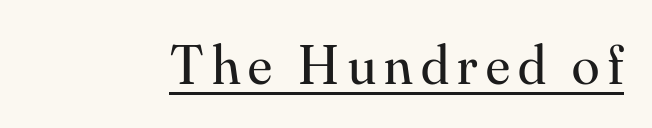
The image shows 56 px regular-weight serif type, upright; set underlined; medium stroke contrast and a small x-height.
